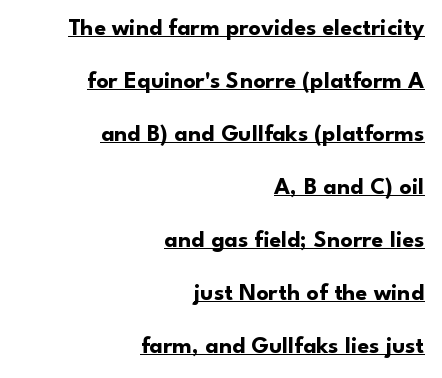
The tracking reads as untouched default to a designer's eye. Glance below the letters and you will spot a drawn line. The rendering uses a large line-height, opening up the rows. The ragged edge is on the left, which tells us the setting is flush right.
